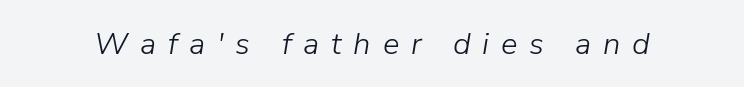
{"italic": "yes", "lean": "right", "slant_degrees": 9, "bold": "no", "weight": "light", "width": "normal", "stroke_contrast": "low", "x_height": "medium", "monospaced": "no", "underline": "no", "letter_spacing": "wide", "letter_spacing_em": 0.38, "glyph_px": 31}
